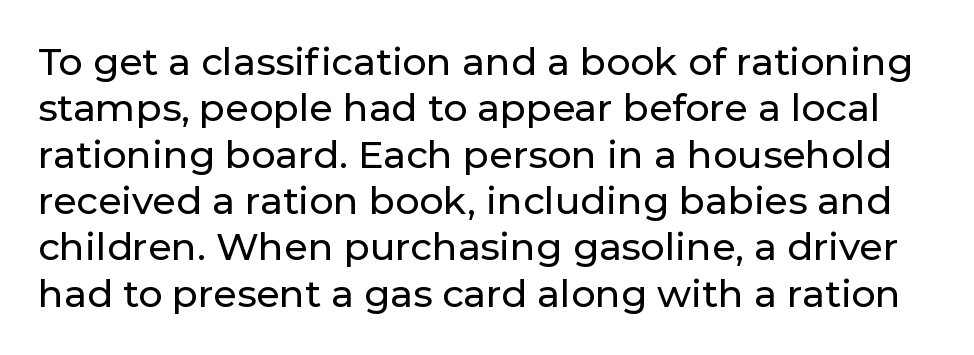
Q: Is the text italic (slanted)? A: No, it is upright.
Q: Is the typeface a serif or a sans-serif typeface? A: Sans-serif.
Q: Is the text underlined? A: No.
Q: Is the spacing between letters normal or unusually wide? A: Normal.
Q: Width (condensed, normal, or wide)? A: Normal.
Q: Stroke contrast? A: Low.
Q: x-height? A: Medium.
Q: Monospaced? A: No.
